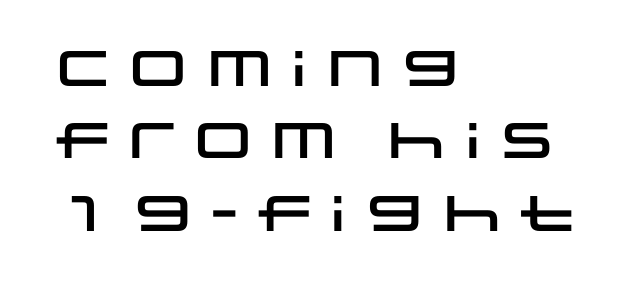
{"serif": "no", "italic": "no", "width": "wide", "stroke_contrast": "low", "x_height": "large", "monospaced": "no", "underline": "no", "align": "left", "line_spacing": "normal", "line_spacing_ratio": 1.45, "letter_spacing": "normal", "letter_spacing_em": 0.0, "glyph_px": 50}
